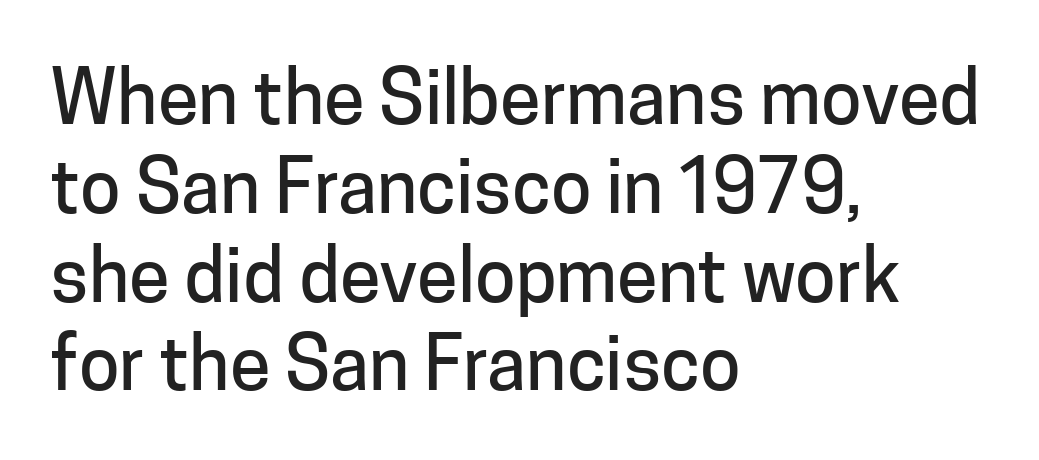
The image shows 74 px sans-serif type, upright; set left-aligned, line spacing 1.2x, normal letter spacing, not underlined; low stroke contrast and a medium x-height.
